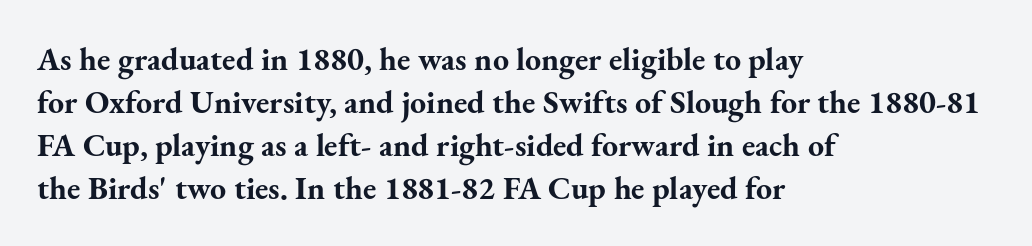
Q: Is the text bold? A: Yes.
Q: Is the text italic (slanted)? A: No, it is upright.
Q: Is the typeface a serif or a sans-serif typeface? A: Serif.
Q: Is the text underlined? A: No.
Q: How is the paragraph aligned? A: Left-aligned.
Q: Is the spacing between letters normal or unusually wide? A: Normal.
Q: Is the spacing between lines tight, normal or loose? A: Normal.
Q: Width (condensed, normal, or wide)? A: Normal.
Q: Stroke contrast? A: Medium.
Q: x-height? A: Small.
Q: Monospaced? A: No.
